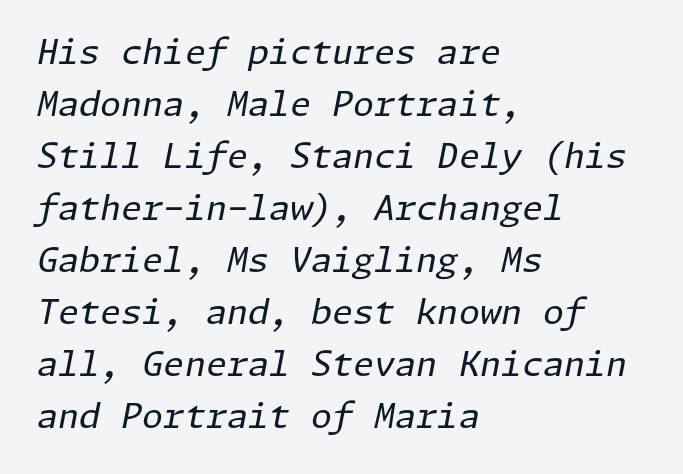
Posture: slanted. Nothing unusual about the tracking: characters are spaced as the font intends. Leading: standard. Letters rest on an invisible, unmarked baseline. Think standard paragraph weight, or any step lighter than that.
